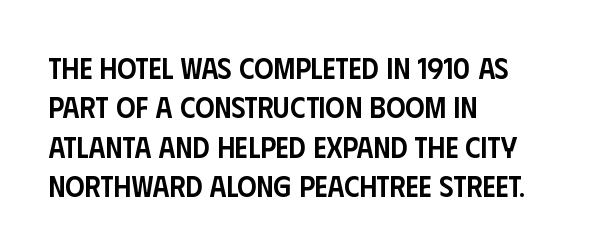
{"serif": "no", "italic": "no", "bold": "semi", "weight": "semibold", "width": "condensed", "stroke_contrast": "low", "x_height": "large", "monospaced": "no", "underline": "no", "align": "left", "line_spacing": "normal", "line_spacing_ratio": 1.31, "letter_spacing": "normal", "letter_spacing_em": 0.0, "glyph_px": 30}
